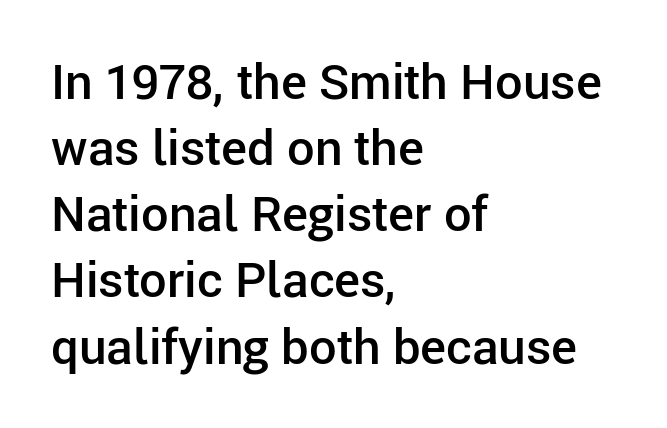
Q: Is the text bold? A: Semi-bold.
Q: Is the text italic (slanted)? A: No, it is upright.
Q: Is the typeface a serif or a sans-serif typeface? A: Sans-serif.
Q: Is the text underlined? A: No.
Q: How is the paragraph aligned? A: Left-aligned.
Q: Is the spacing between letters normal or unusually wide? A: Normal.
Q: Is the spacing between lines tight, normal or loose? A: Normal.
Q: Width (condensed, normal, or wide)? A: Normal.
Q: Stroke contrast? A: Low.
Q: x-height? A: Medium.
Q: Monospaced? A: No.
